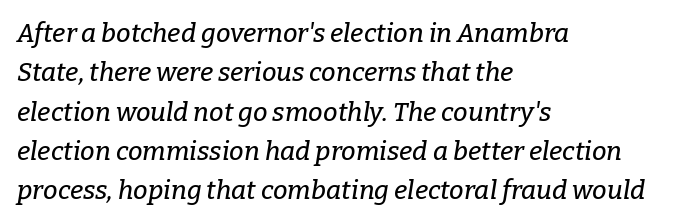
The image shows 26 px text type, italic (leaning right); set left-aligned, normal line spacing (1.51x), normal letter spacing, not underlined.
